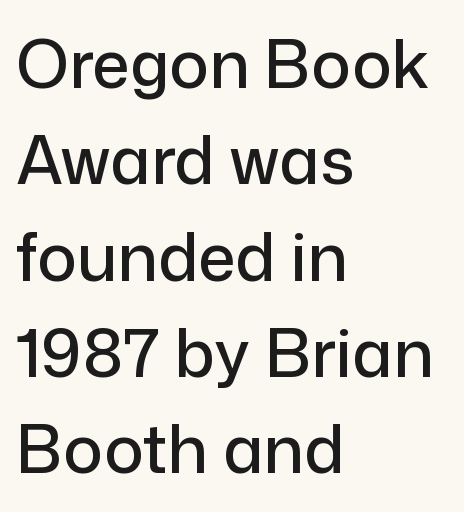
Nope, no serifs anywhere on these letters. This rendering features lettering with no underline. What's the leading like? Ordinary, nothing unusual. Alignment: flush left.
